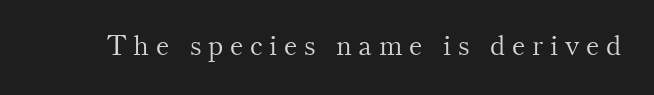
The letterforms stand isolated, each surrounded by extra space. Check under the words: just untouched page. Stroke mass is kept to a normal reading level or below. The face used here is proportionally spaced, like ordinary book or web type. Posture: upright roman. The glyphs in this specimen are seriffed.
